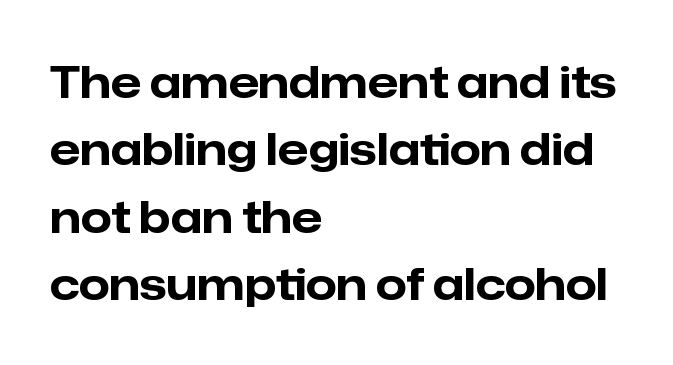
This sample has the flowing, uneven cadence of proportional lettering. How heavy is the stroke? Heavy — this is a bold. Descenders hang freely into open space. Unlike italic type, these characters show no tilt at all.
